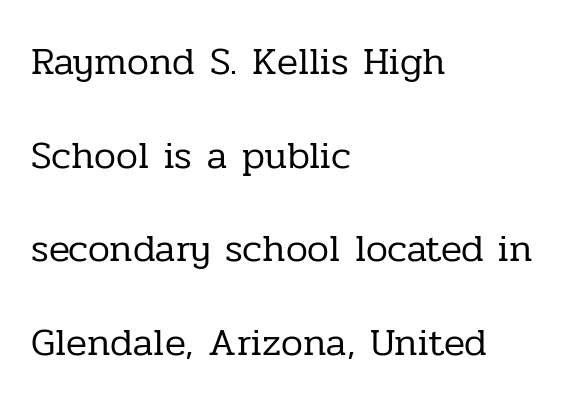
Rule under the text: the space is simply empty. Varying glyph widths throughout — classic text-font behaviour. These lines are composed in type with serifs. The letters stand straight up with perfectly vertical stems. These lines stack with their left ends in a neat column. How would I describe the line gaps? Wide and relaxed.
